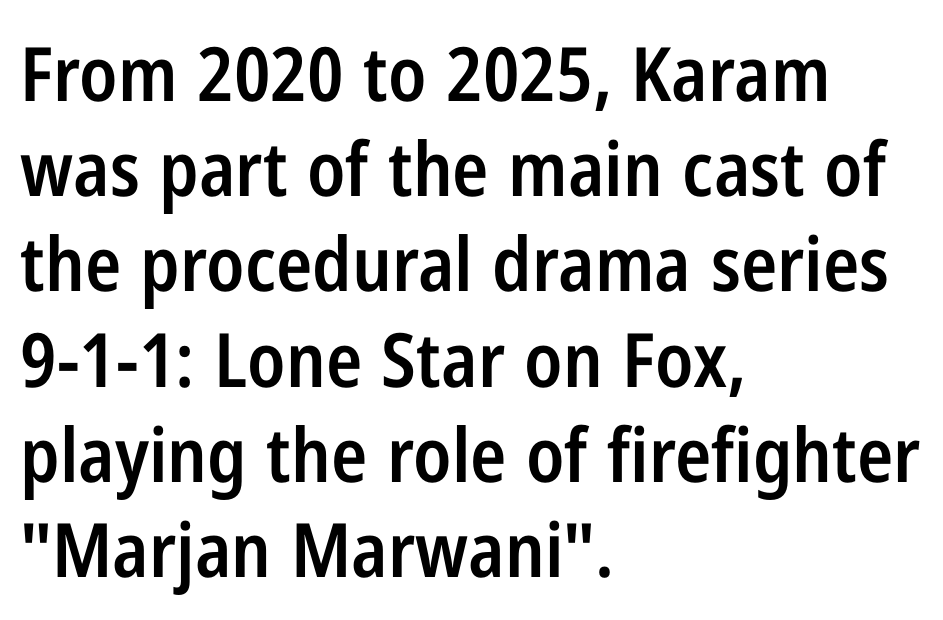
The image shows 75 px semibold, condensed sans-serif type, upright; set left-aligned, normal line spacing (1.27x), normal letter spacing, not underlined; low stroke contrast and a medium x-height.
